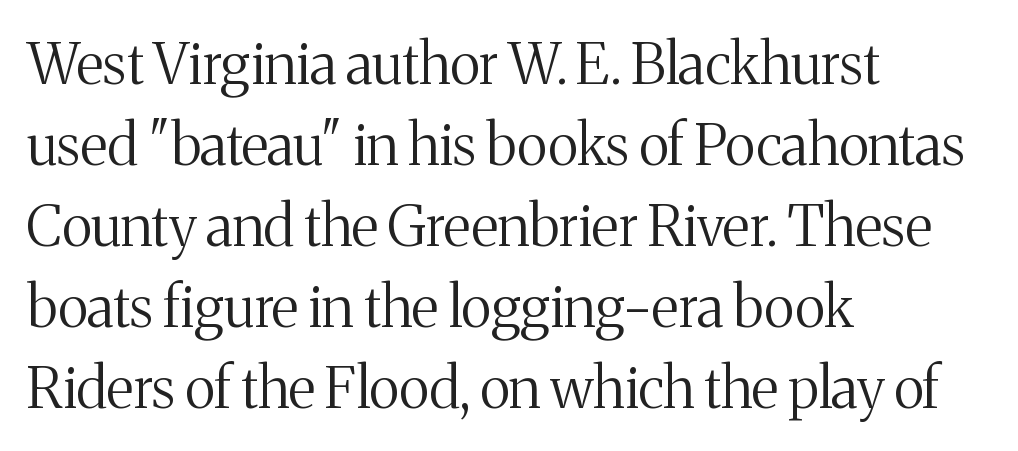
The image shows 57 px regular-weight serif type, upright; set left-aligned, normal line spacing (1.42x), normal letter spacing, not underlined; medium stroke contrast and a medium x-height.
